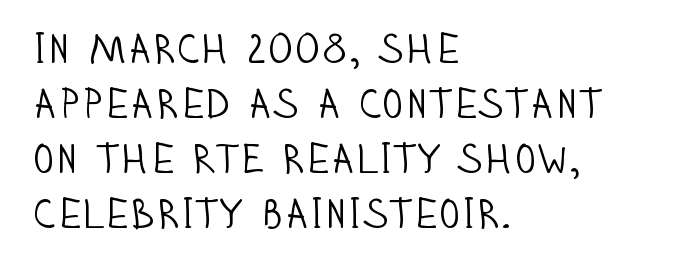
The typeface chosen for these lines omits serifs. The characters are drawn with everyday or finer stroke widths. A typesetter would call this proportional, since set widths differ per character. The ragged edge is on the right, which tells us the setting is flush left.
